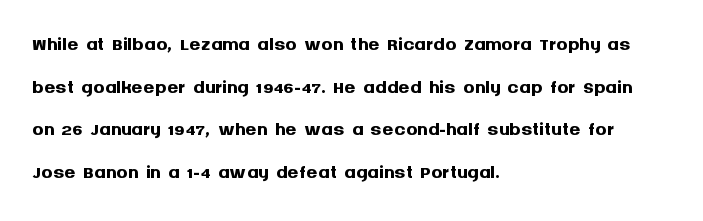
Quick note: underline off. The passage shown has conventional tracking throughout. The strokes are fattened all the way to bold. The rag falls on the right side of this text block. Proportional: the letters do not fall into vertical columns.
